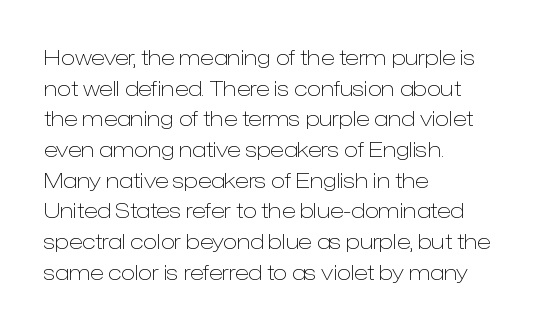
The strip under each line holds only bare page. The lines in this sample share a left origin and differ only in where they stop. The block of text has a typical density, with ordinary space between rows. A typesetter would call this zero additional tracking. Each stroke keeps to a modest, everyday thickness or less. Style check: upright.
